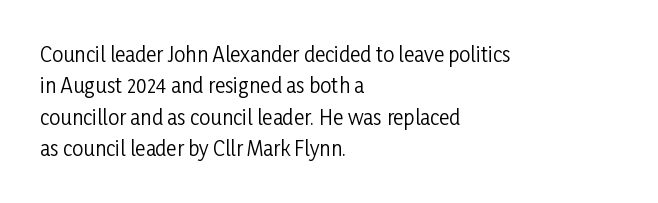
Line spacing here is normal. A typesetter would mark this as roman, not italic. The specimen omits any rule beneath the text block's lines. The rag falls on the right side of this text block. The characters are drawn with everyday or finer stroke widths.
